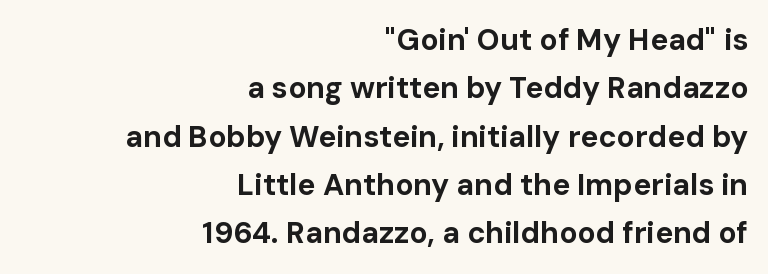
Q: Is the text bold? A: Yes.
Q: Is the text italic (slanted)? A: No, it is upright.
Q: Is the typeface a serif or a sans-serif typeface? A: Sans-serif.
Q: Is the text underlined? A: No.
Q: How is the paragraph aligned? A: Right-aligned.
Q: Is the spacing between letters normal or unusually wide? A: Normal.
Q: Is the spacing between lines tight, normal or loose? A: Normal.
Q: Width (condensed, normal, or wide)? A: Normal.
Q: Stroke contrast? A: Low.
Q: x-height? A: Medium.
Q: Monospaced? A: No.
